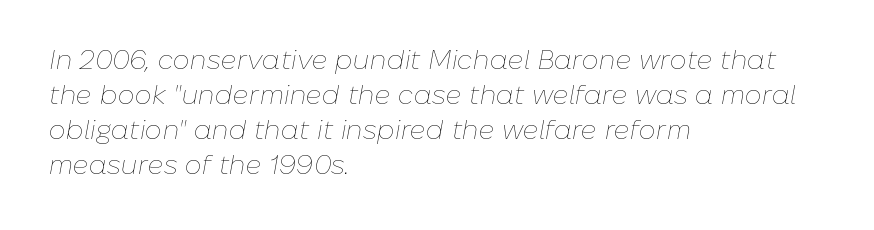
Q: Is the text bold? A: No.
Q: Is the text italic (slanted)? A: Yes, it leans right by about 10 degrees.
Q: Is the text underlined? A: No.
Q: How is the paragraph aligned? A: Left-aligned.
Q: Is the spacing between letters normal or unusually wide? A: Normal.
Q: Is the spacing between lines tight, normal or loose? A: Normal.
